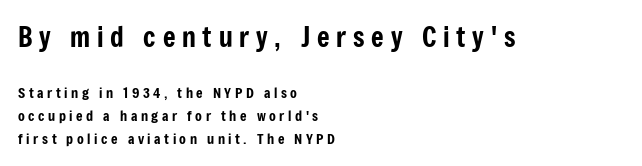
The image shows 27 px text type, upright; set left-aligned, normal line spacing (1.62x), unusually wide letter spacing (+0.25 em), not underlined; the first (top) block is 1.93x larger.
